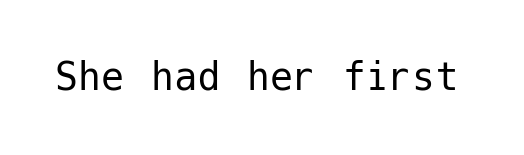
Nope, not italic — everything's standing straight. The type is set solid horizontally, with unmodified tracking. Serifs: no, the terminals of the letterforms are clean. Decoration check: the copy has no underline.
